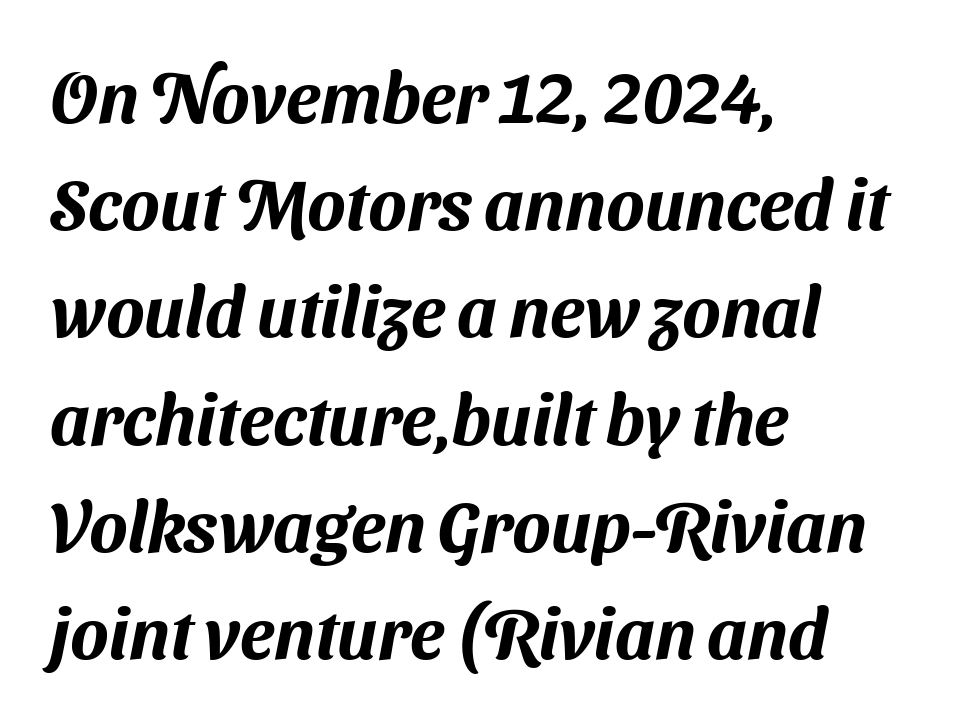
{"serif": "no", "width": "normal", "stroke_contrast": "medium", "x_height": "medium", "monospaced": "no", "underline": "no", "align": "left", "line_spacing": "normal", "line_spacing_ratio": 1.51, "letter_spacing": "normal", "letter_spacing_em": 0.0, "glyph_px": 71}
